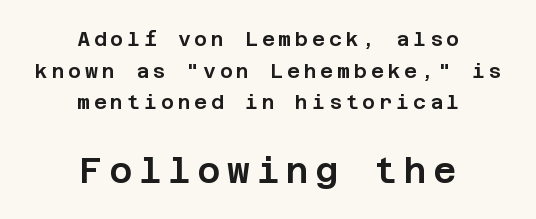
Q: Is the text italic (slanted)? A: No, it is upright.
Q: Is the typeface a serif or a sans-serif typeface? A: Sans-serif.
Q: Is the text underlined? A: No.
Q: How is the paragraph aligned? A: Centered.
Q: Is the spacing between lines tight, normal or loose? A: Normal.
Q: Which block of text is set in a larger size, the first (top) or the second (bottom)? A: The second (bottom) one.
Q: Width (condensed, normal, or wide)? A: Normal.
Q: Stroke contrast? A: Low.
Q: x-height? A: Large.
